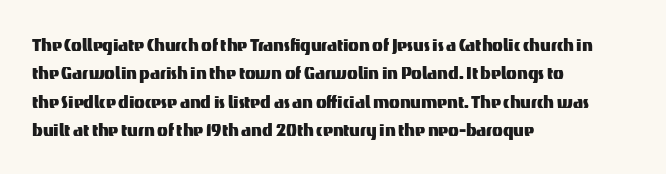
{"italic": "no", "underline": "no", "align": "left", "line_spacing": "normal", "line_spacing_ratio": 1.29, "letter_spacing": "normal", "letter_spacing_em": 0.0, "glyph_px": 22}
